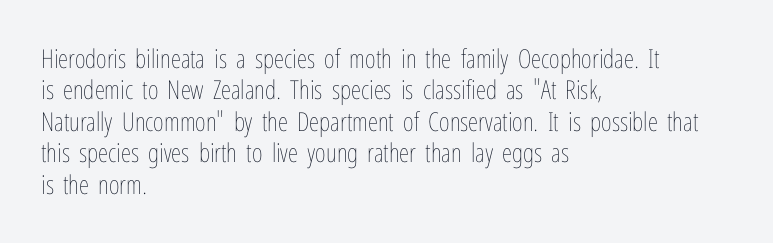
{"italic": "no", "bold": "no", "underline": "no", "align": "left", "line_spacing_ratio": 1.21, "letter_spacing": "normal", "letter_spacing_em": 0.0, "glyph_px": 26}
